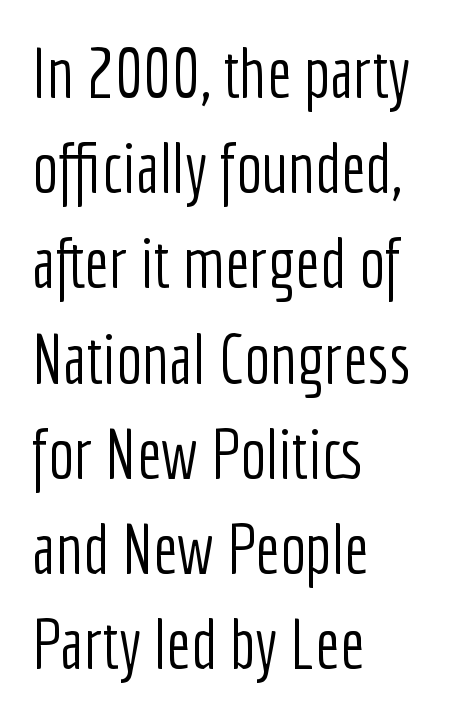
What's the leading like? Ordinary, nothing unusual. Characters follow at the spacing the type designer built in. Line starts are locked; line ends wander. The passage shown is not bold in any degree.
